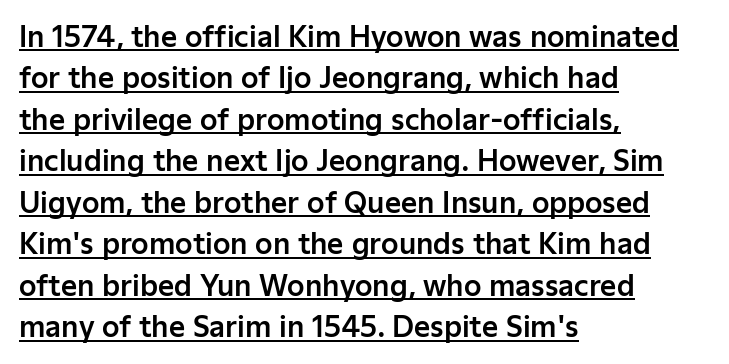
The image shows 28 px sans-serif type, upright; set left-aligned, normal line spacing (1.48x), normal letter spacing, underlined; low stroke contrast and a medium x-height.
